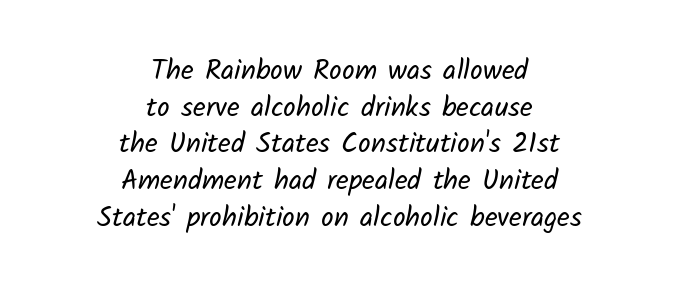
Are there feet on the stems? There aren't — it's a sans. The lines sit at an ordinary, default distance from one another. Is the type heavy? It reads as light-to-regular instead. The lines in this sample share a center point and differ in where they start and stop.
